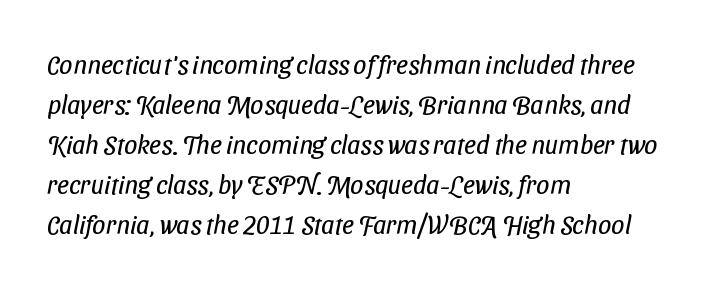
The image shows 26 px text type; set left-aligned, normal line spacing (1.54x), normal letter spacing, not underlined.
